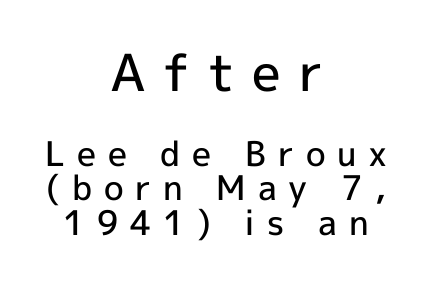
The image shows 51 px semibold sans-serif type, upright; set centered, tight line spacing (1.02x), unusually wide letter spacing (+0.35 em), not underlined; the first (top) block is 1.5x larger; a medium x-height.
